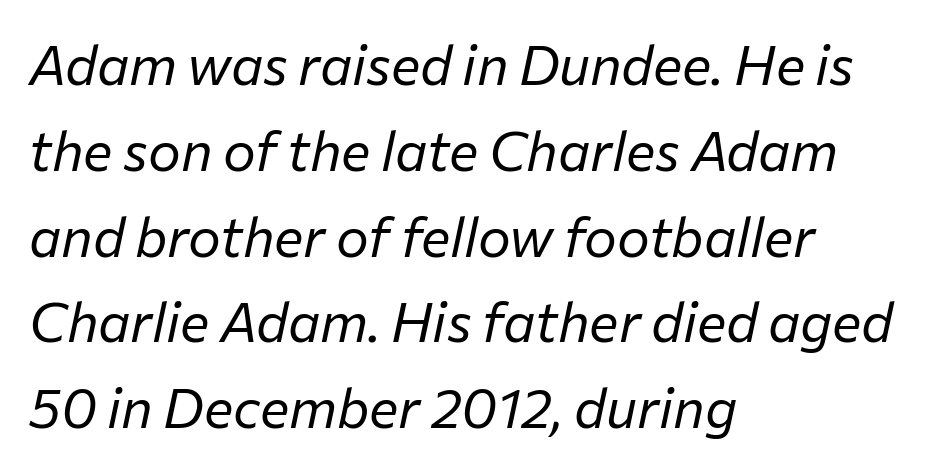
Q: Is the text bold? A: No.
Q: Is the text italic (slanted)? A: Yes, it leans right by about 12 degrees.
Q: Is the text underlined? A: No.
Q: How is the paragraph aligned? A: Left-aligned.
Q: Is the spacing between letters normal or unusually wide? A: Normal.
Q: Is the spacing between lines tight, normal or loose? A: Normal.
Q: Width (condensed, normal, or wide)? A: Normal.
Q: Stroke contrast? A: Low.
Q: x-height? A: Medium.
Q: Monospaced? A: No.
